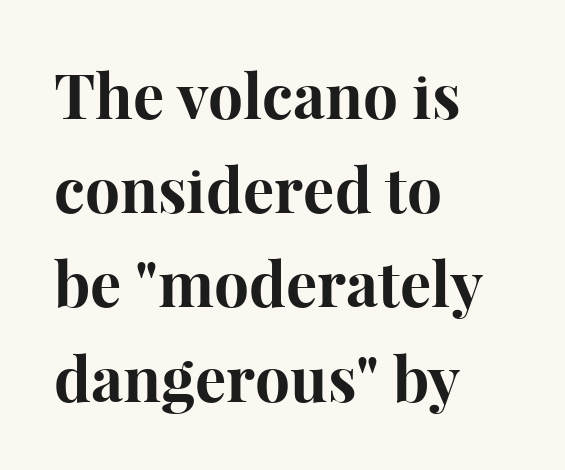
{"serif": "yes", "italic": "no", "bold": "yes", "weight": "bold", "width": "normal", "stroke_contrast": "high", "x_height": "medium", "monospaced": "no", "underline": "no", "align": "left", "line_spacing": "normal", "line_spacing_ratio": 1.52, "letter_spacing": "normal", "letter_spacing_em": 0.0, "glyph_px": 62}
